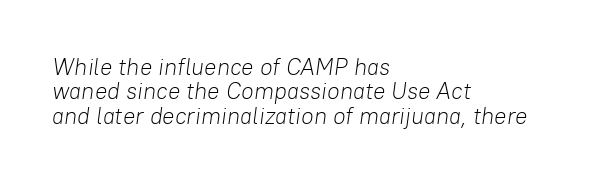
Underline: absent. Reading down the block, your eye returns to a fixed left position each line. Observe the ordinary spacing: letters are neighbours, not strangers. The rendering uses a small line-height, squeezing the rows. These lines were composed using italics. Weight: regular or lighter.
